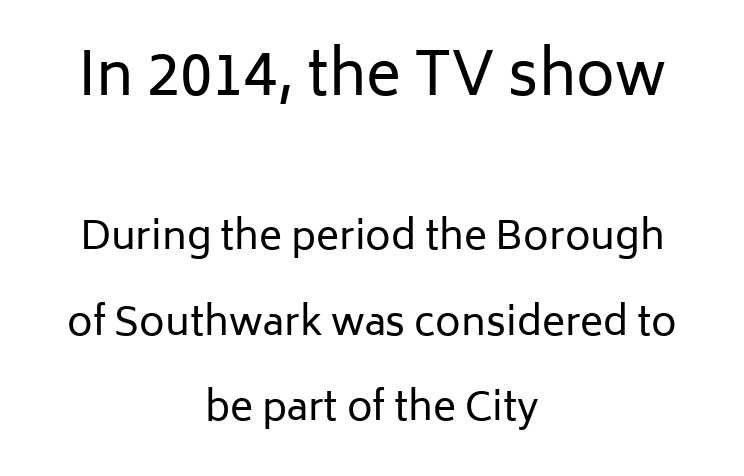
The image shows 59 px regular-weight sans-serif type, upright; set centered, loose line spacing (2.19x), normal letter spacing, not underlined; the first (top) block is 1.51x larger; low stroke contrast and a medium x-height.
